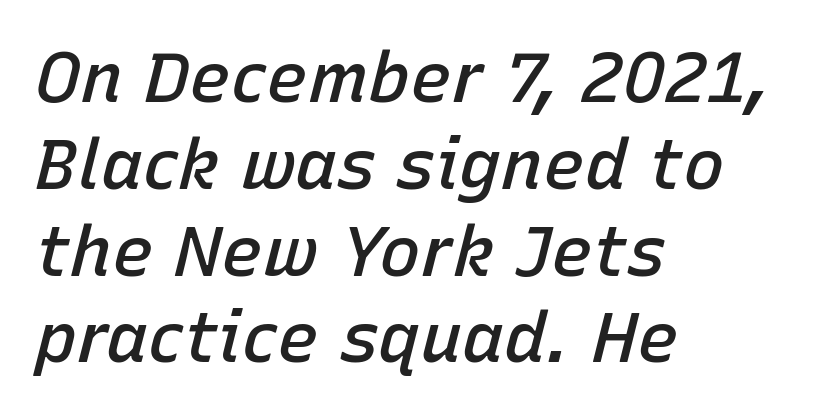
A typesetter would call this zero additional tracking. Lines of text with bare space underneath. On the weight axis this lands at semibold, roughly 600. Quick note: italic. The lines in this sample share a left origin and differ only in where they stop.
